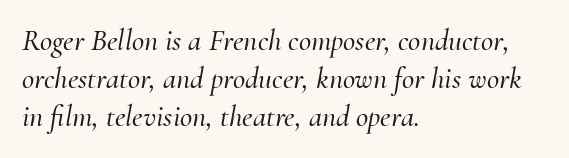
The face used here is rendered with its standard letterfit. A typesetter would call this leading conventional body-copy spacing. Descenders are the only things crossing below the line. Visually the block forms a straight wall on the left and a jagged coastline on the right. A typesetter would call this proportional, since set widths differ per character. A typesetter would mark this as italic.
